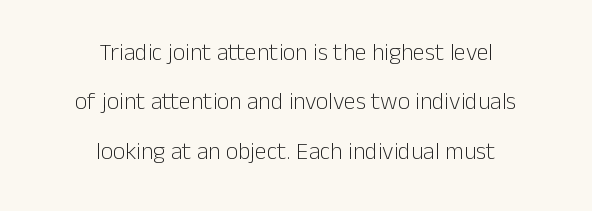
Underline: absent. The letters stand straight up with perfectly vertical stems. The passage shown stacks its lines with a broad gap. You could call the tracking neutral — neither tight nor loose.
